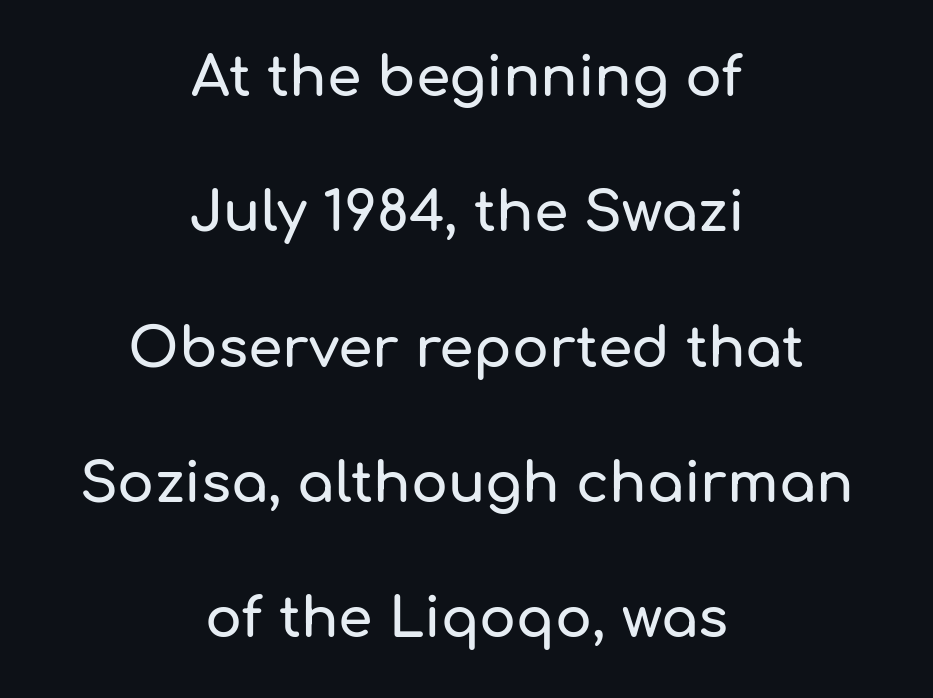
You could not count columns in this text — the font is proportionally spaced. Horizontal bands of white between lines are thick stripes. The passage shown is typeset with a sans-serif family. The rendering keeps characters at their native spacing.
